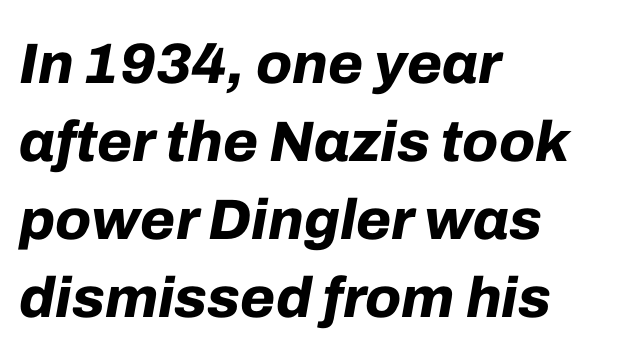
Q: Is the text bold? A: Yes.
Q: Is the text italic (slanted)? A: Yes, it leans right by about 10 degrees.
Q: Is the text underlined? A: No.
Q: How is the paragraph aligned? A: Left-aligned.
Q: Is the spacing between letters normal or unusually wide? A: Normal.
Q: Is the spacing between lines tight, normal or loose? A: Normal.
Q: Width (condensed, normal, or wide)? A: Normal.
Q: Stroke contrast? A: Low.
Q: x-height? A: Medium.
Q: Monospaced? A: No.
